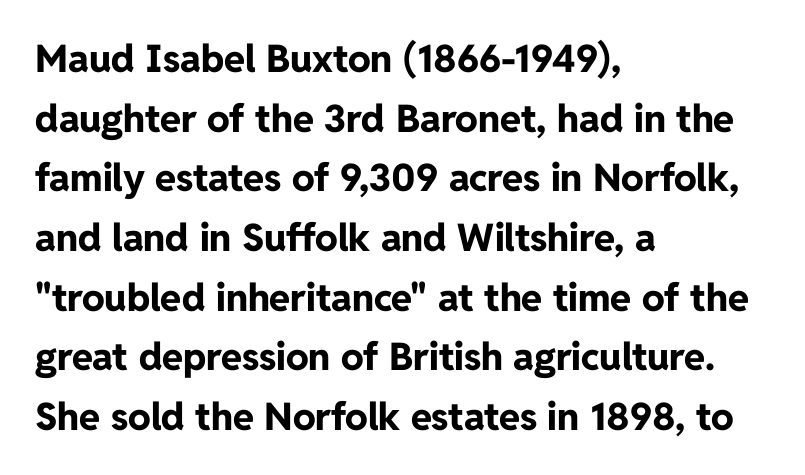
Q: Is the text bold? A: Yes.
Q: Is the text italic (slanted)? A: No, it is upright.
Q: Is the typeface a serif or a sans-serif typeface? A: Sans-serif.
Q: Is the text underlined? A: No.
Q: How is the paragraph aligned? A: Left-aligned.
Q: Is the spacing between letters normal or unusually wide? A: Normal.
Q: Is the spacing between lines tight, normal or loose? A: Normal.
Q: Width (condensed, normal, or wide)? A: Normal.
Q: Stroke contrast? A: Low.
Q: x-height? A: Medium.
Q: Monospaced? A: No.
